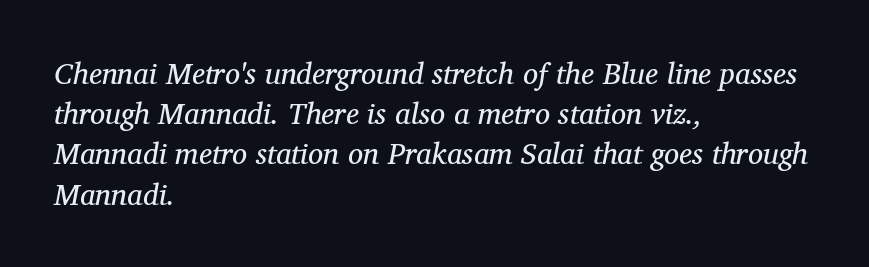
The image shows 30 px regular-weight serif type, italic (leaning right); set left-aligned, normal line spacing (1.34x), normal letter spacing, not underlined; medium stroke contrast and a medium x-height.
